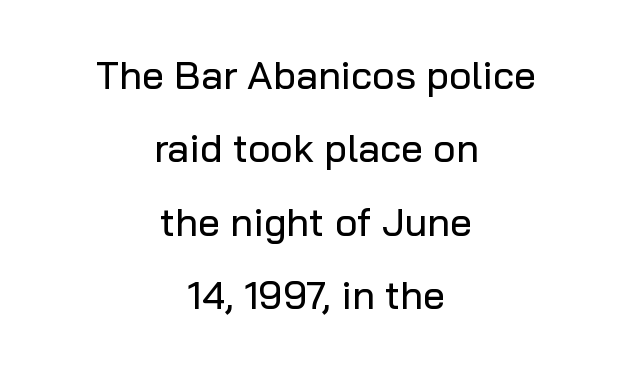
Q: Is the text italic (slanted)? A: No, it is upright.
Q: Is the typeface a serif or a sans-serif typeface? A: Sans-serif.
Q: Is the text underlined? A: No.
Q: How is the paragraph aligned? A: Centered.
Q: Is the spacing between letters normal or unusually wide? A: Normal.
Q: Width (condensed, normal, or wide)? A: Normal.
Q: Stroke contrast? A: Low.
Q: x-height? A: Medium.
Q: Monospaced? A: No.
